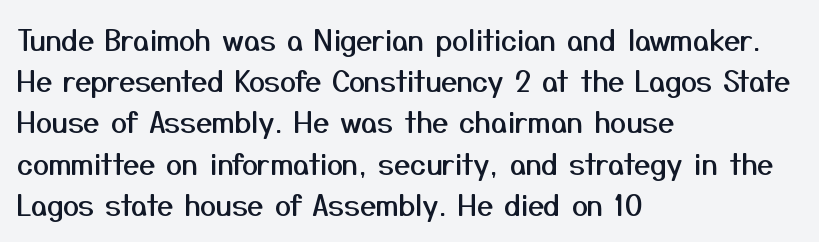
These lines are rendered in a variable-pitch font. Regarding serifs, this sample does without them. Just letters on the line, the space beneath them empty. Horizontal bands of white between lines are of average thickness.
